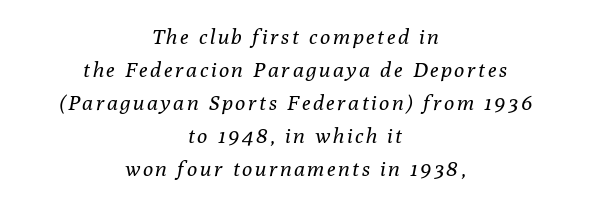
Q: Is the text bold? A: No.
Q: Is the text italic (slanted)? A: Yes, it leans right by about 10 degrees.
Q: Is the text underlined? A: No.
Q: How is the paragraph aligned? A: Centered.
Q: Is the spacing between lines tight, normal or loose? A: Normal.
